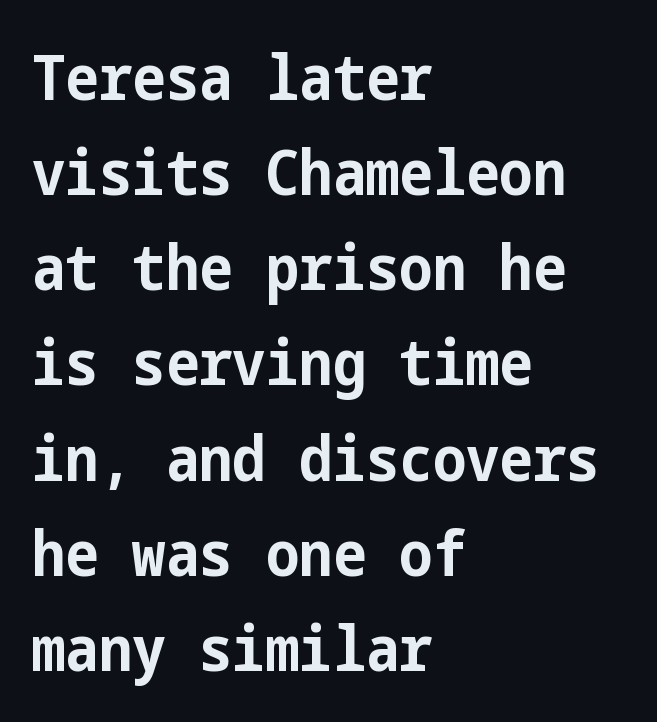
Is there much room between lines? A standard amount, neither cramped nor airy. Set as a true bold cut, around the 700 mark. Posture: vertical. What stands out about the letter spacing? Nothing — it is the standard amount.
